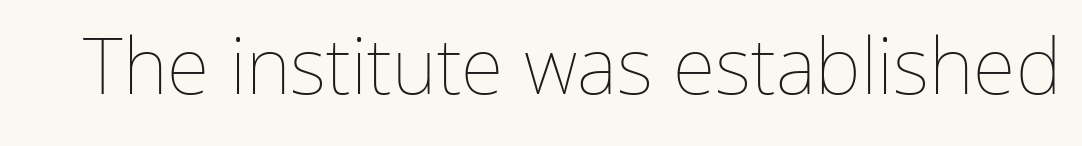
The image shows 78 px thin type, upright; set normal letter spacing, not underlined; low stroke contrast and a medium x-height.
